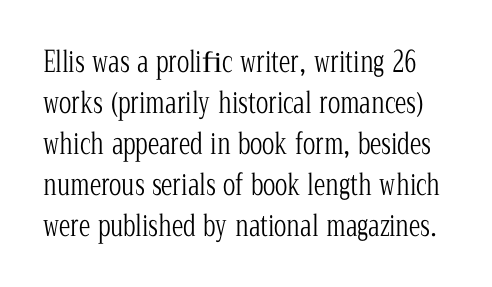
The image shows 29 px light, condensed serif type, upright; set normal line spacing (1.41x), normal letter spacing, not underlined; low stroke contrast and a medium x-height.
